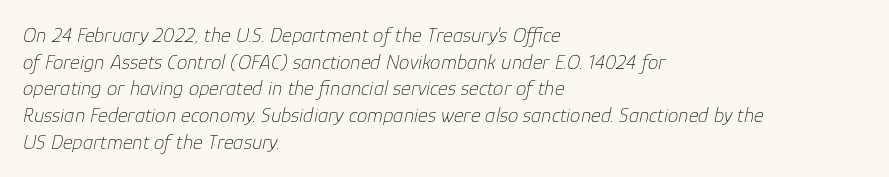
The image shows 21 px text type, italic (leaning right); set left-aligned, normal line spacing (1.27x), normal letter spacing, not underlined.
